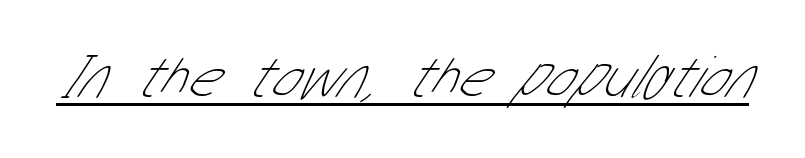
The rendering uses natural spacing where letterforms have individual widths. A sans-serif font was chosen for this passage. The words here are underlined. A typesetter would call this zero additional tracking.
